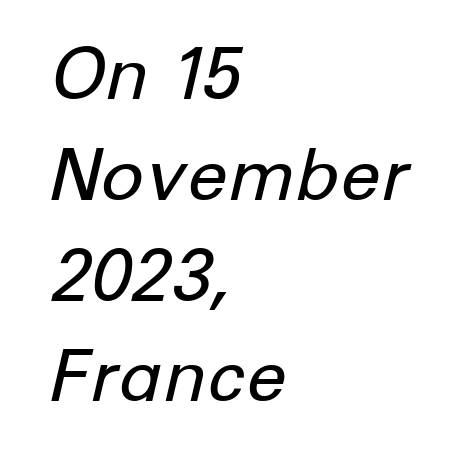
{"italic": "yes", "lean": "right", "slant_degrees": 12, "bold": "no", "weight": "regular", "width": "normal", "stroke_contrast": "low", "x_height": "medium", "monospaced": "no", "underline": "no", "align": "left", "line_spacing": "normal", "line_spacing_ratio": 1.4, "letter_spacing": "normal", "letter_spacing_em": 0.0, "glyph_px": 72}
